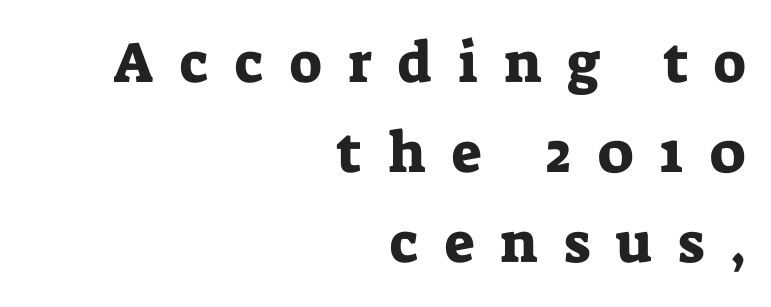
Q: Is the text italic (slanted)? A: No, it is upright.
Q: Is the typeface a serif or a sans-serif typeface? A: Serif.
Q: Is the text underlined? A: No.
Q: How is the paragraph aligned? A: Right-aligned.
Q: Is the spacing between letters normal or unusually wide? A: Unusually wide.
Q: Is the spacing between lines tight, normal or loose? A: Normal.
Q: Width (condensed, normal, or wide)? A: Normal.
Q: Stroke contrast? A: Low.
Q: x-height? A: Medium.
Q: Monospaced? A: No.
